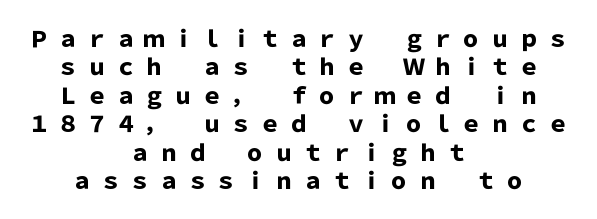
{"italic": "no", "bold": "yes", "underline": "no", "align": "center", "line_spacing": "normal", "line_spacing_ratio": 1.29, "letter_spacing": "wide", "letter_spacing_em": 0.31, "glyph_px": 22}
